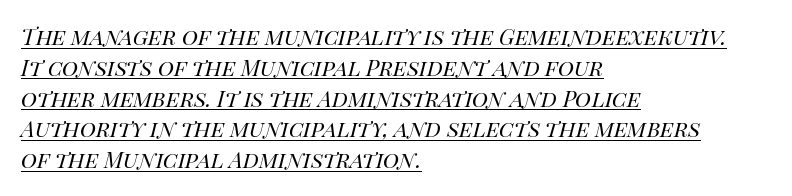
Q: Is the text bold? A: No.
Q: Is the text italic (slanted)? A: Yes, it leans right by about 14 degrees.
Q: Is the text underlined? A: Yes.
Q: How is the paragraph aligned? A: Left-aligned.
Q: Is the spacing between letters normal or unusually wide? A: Normal.
Q: Is the spacing between lines tight, normal or loose? A: Normal.
